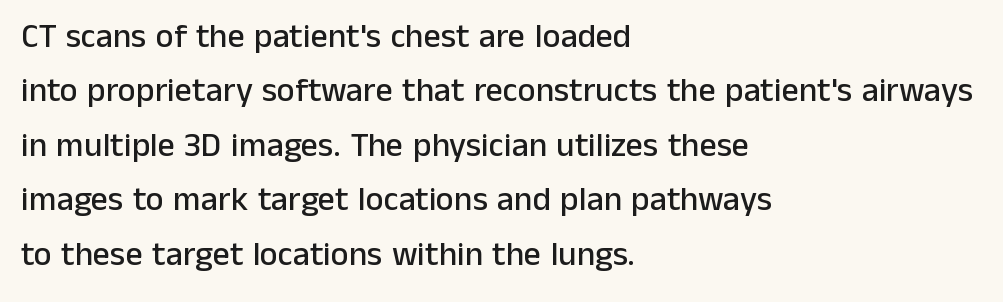
Notice how the stems are strictly vertical — no italics here. Grotesque or geometric, the face here clearly has no serifs. Which margin do the lines hug? The left one — the right edge is uneven. Summary of vertical rhythm: regular, with standard interline spacing. Varying glyph widths throughout — classic text-font behaviour.
